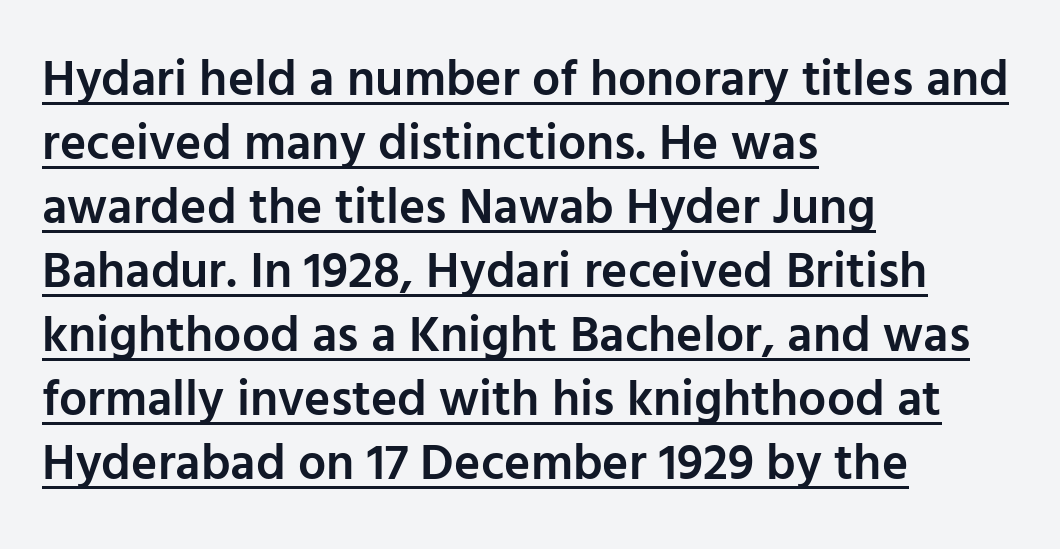
Q: Is the text bold? A: Semi-bold.
Q: Is the text italic (slanted)? A: No, it is upright.
Q: Is the typeface a serif or a sans-serif typeface? A: Sans-serif.
Q: Is the text underlined? A: Yes.
Q: How is the paragraph aligned? A: Left-aligned.
Q: Is the spacing between letters normal or unusually wide? A: Normal.
Q: Is the spacing between lines tight, normal or loose? A: Normal.
Q: Width (condensed, normal, or wide)? A: Normal.
Q: Stroke contrast? A: Low.
Q: x-height? A: Medium.
Q: Monospaced? A: No.
